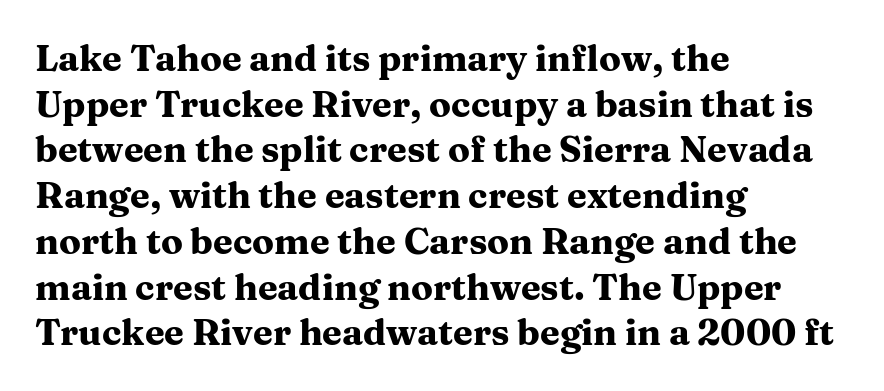
The image shows 36 px heavy, wide serif type, upright; set left-aligned, normal line spacing (1.27x), normal letter spacing, not underlined; medium stroke contrast and a medium x-height.
